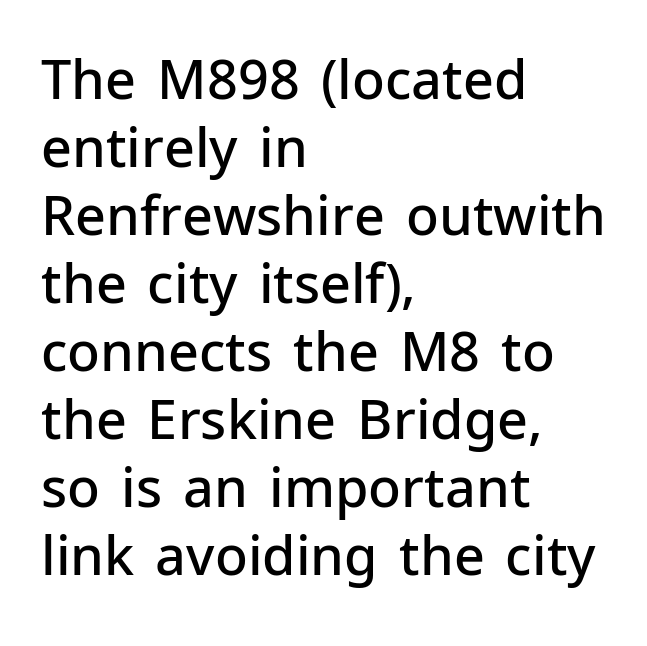
{"serif": "no", "italic": "no", "bold": "semi", "weight": "semibold", "width": "normal", "stroke_contrast": "low", "x_height": "medium", "monospaced": "no", "underline": "no", "align": "left", "line_spacing": "normal", "line_spacing_ratio": 1.26, "letter_spacing": "normal", "letter_spacing_em": 0.0, "glyph_px": 54}
